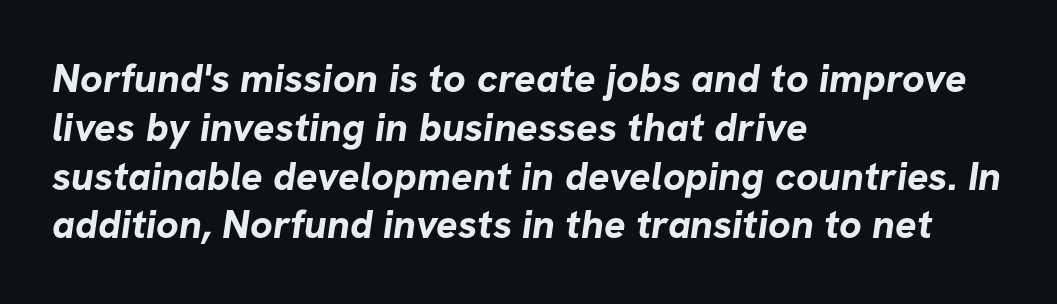
The image shows 40 px bold sans-serif type; set left-aligned, line spacing 1.22x, normal letter spacing, not underlined; low stroke contrast and a medium x-height.
